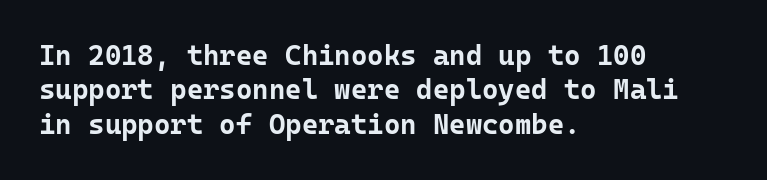
{"serif": "no", "italic": "no", "bold": "yes", "weight": "bold", "width": "normal", "stroke_contrast": "low", "x_height": "medium", "monospaced": "yes", "underline": "no", "align": "left", "line_spacing_ratio": 1.23, "letter_spacing": "normal", "letter_spacing_em": 0.0, "glyph_px": 28}
